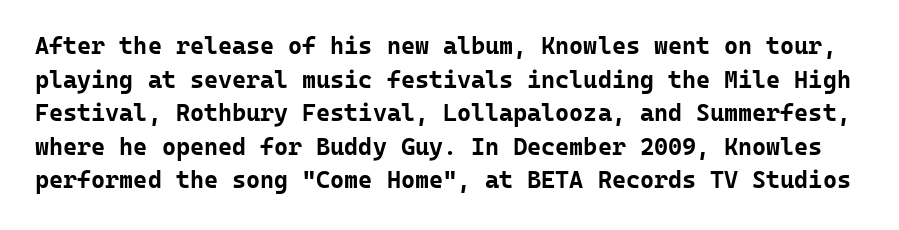
Q: Is the text bold? A: Yes.
Q: Is the text italic (slanted)? A: No, it is upright.
Q: Is the text underlined? A: No.
Q: Is the spacing between letters normal or unusually wide? A: Normal.
Q: Is the spacing between lines tight, normal or loose? A: Normal.
